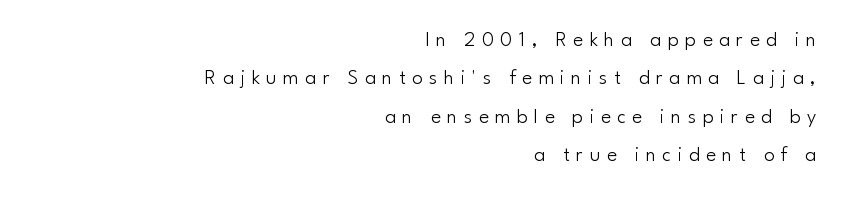
Has an underline been added? It has not. The typesetting does not lean heavy: it is not bold. The line texture is sparse and dotted thanks to wide tracking. The setting favours the right margin, as signatures and pull-quotes sometimes do.
